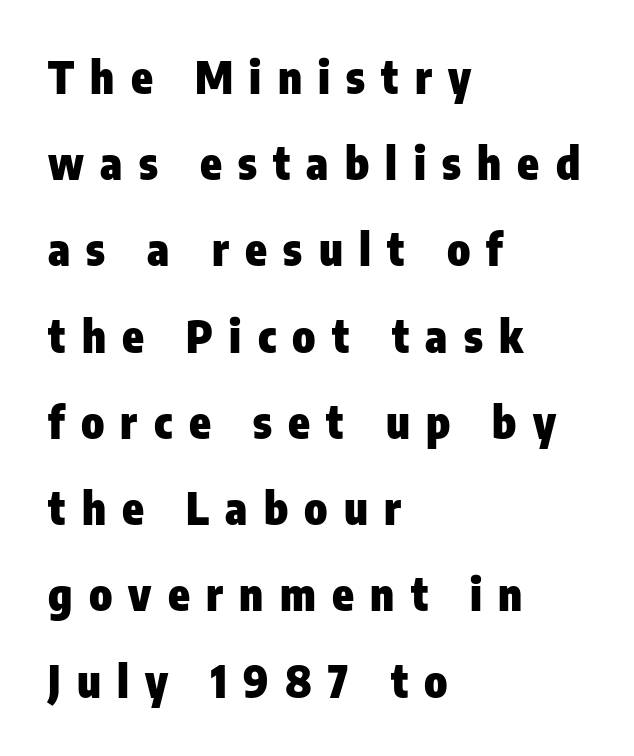
In terms of leading, this rendering errs on the spacious side. As a designer I'd log this as weight 700, bold. All the whitespace from short lines collects on the right. Here the designer chose a conventional face with non-uniform glyph widths. Is there any slant? The stems are plumb.
